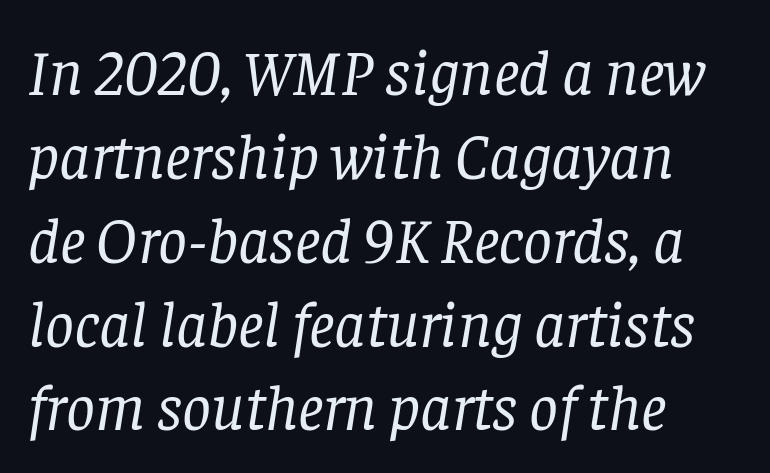
The image shows 64 px regular-weight serif type, italic (leaning right); set left-aligned, normal line spacing (1.31x), normal letter spacing, not underlined; low stroke contrast and a large x-height.
